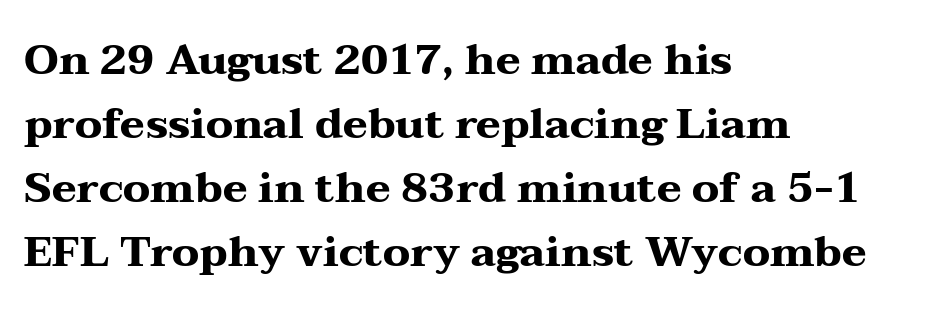
Q: Is the text bold? A: Yes.
Q: Is the text italic (slanted)? A: No, it is upright.
Q: Is the typeface a serif or a sans-serif typeface? A: Serif.
Q: Is the text underlined? A: No.
Q: How is the paragraph aligned? A: Left-aligned.
Q: Is the spacing between letters normal or unusually wide? A: Normal.
Q: Is the spacing between lines tight, normal or loose? A: Normal.
Q: Width (condensed, normal, or wide)? A: Wide.
Q: Stroke contrast? A: Medium.
Q: x-height? A: Medium.
Q: Monospaced? A: No.
